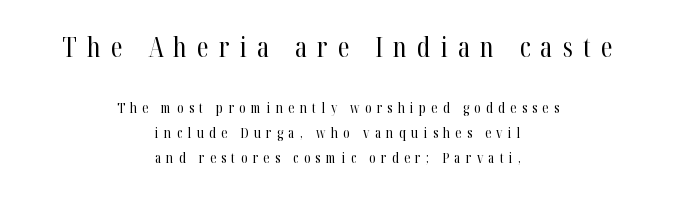
{"italic": "no", "bold": "no", "underline": "no", "align": "center", "line_spacing_ratio": 1.79, "letter_spacing": "wide", "letter_spacing_em": 0.38, "larger_block": "first", "size_ratio": 1.93, "glyph_px": 27}
